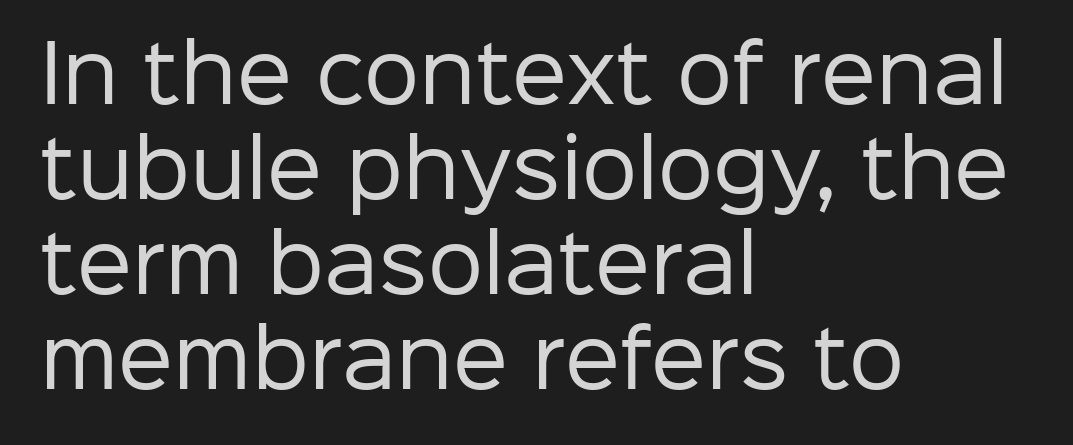
Notice how the passage keeps a crisp vertical edge on the left only. I'd call this a sans setting — the letters go barefoot. Letter spacing: default. The baseline area is clear. The axis of the letterforms is exactly vertical. Spacing verdict: proportional, widths tailored to each character.
